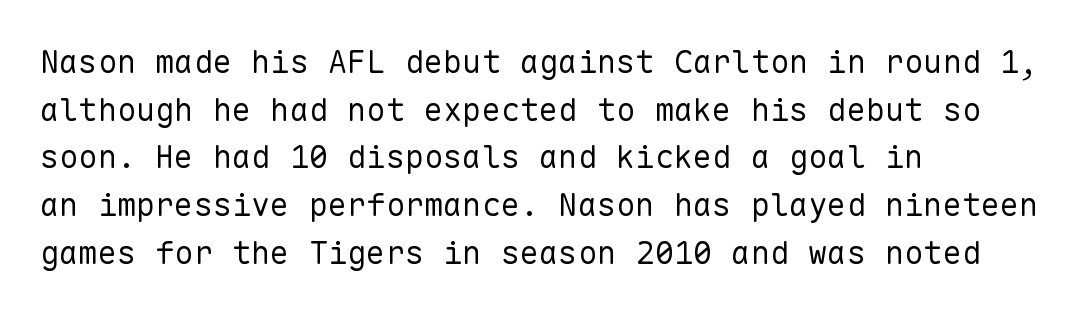
Counters stay open thanks to moderate or lighter strokes. It's the straight-up-and-down kind of type. These lines stack with their left ends in a neat column. Nothing sits at the stroke ends, so this counts as sans-serif. The designer left line spacing at the default. Rule under the text: the space is simply empty.
